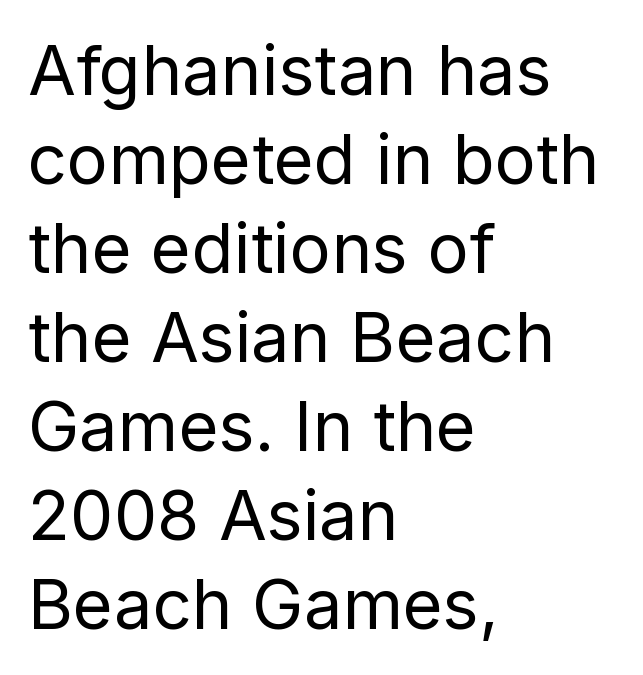
Q: Is the text bold? A: No.
Q: Is the text italic (slanted)? A: No, it is upright.
Q: Is the typeface a serif or a sans-serif typeface? A: Sans-serif.
Q: Is the text underlined? A: No.
Q: How is the paragraph aligned? A: Left-aligned.
Q: Is the spacing between letters normal or unusually wide? A: Normal.
Q: Is the spacing between lines tight, normal or loose? A: Normal.
Q: Width (condensed, normal, or wide)? A: Normal.
Q: Stroke contrast? A: Low.
Q: x-height? A: Medium.
Q: Monospaced? A: No.
